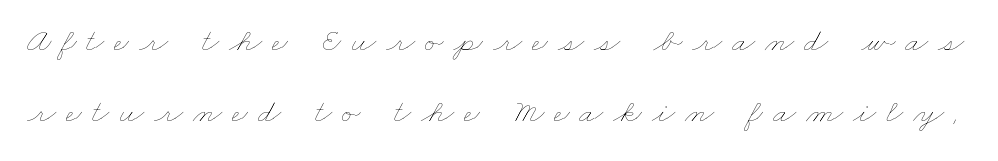
{"bold": "no", "weight": "thin", "width": "wide", "stroke_contrast": "low", "x_height": "small", "monospaced": "no", "underline": "no", "line_spacing": "loose", "line_spacing_ratio": 2.09, "letter_spacing": "wide", "letter_spacing_em": 0.29, "glyph_px": 34}
